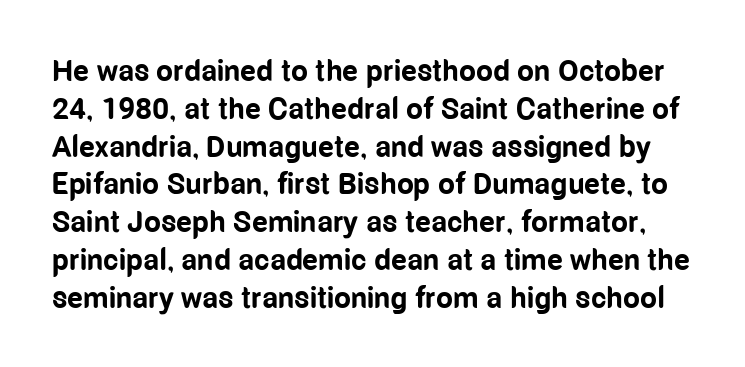
The baseline area is clear. I'd call this a sans setting — the letters go barefoot. Each letter keeps its own natural width here, so spacing adapts to shape. A typesetter would call this leading conventional body-copy spacing.
